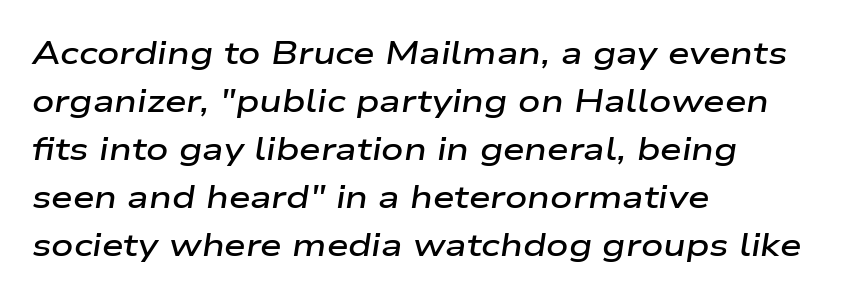
The image shows 31 px semibold, wide type, italic (leaning right); set left-aligned, normal line spacing (1.55x), normal letter spacing, not underlined; low stroke contrast and a medium x-height.
